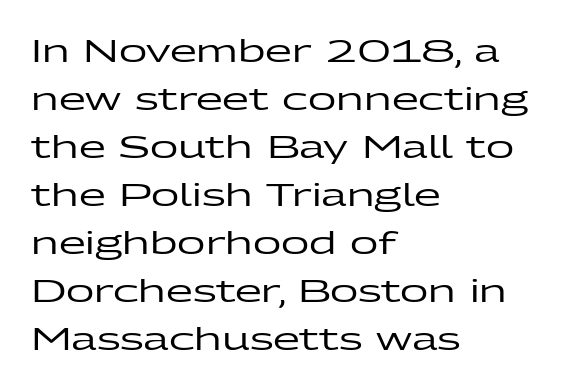
The image shows 31 px wide sans-serif type, upright; set left-aligned, normal line spacing (1.55x), normal letter spacing, not underlined; low stroke contrast and a medium x-height.
